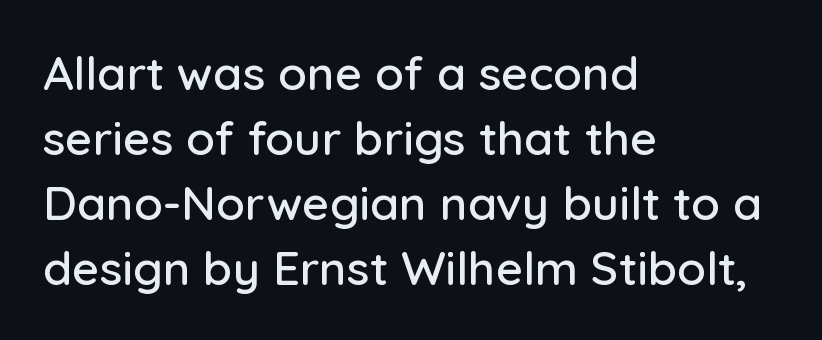
Every character sits straight up, as roman type does. Check under the words: just untouched page. Regarding serifs, this sample does without them. Each word holds together tightly as a unit, with standard inter-letter gaps.
